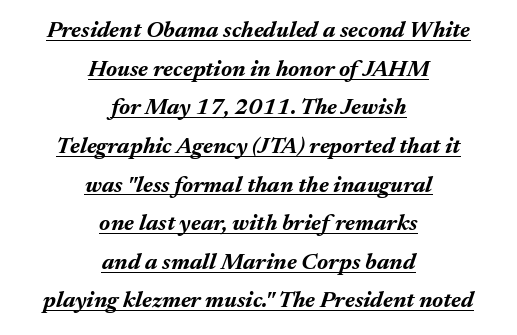
{"italic": "yes", "lean": "right", "slant_degrees": 17, "bold": "yes", "underline": "yes", "align": "center", "line_spacing": "normal", "line_spacing_ratio": 1.68, "letter_spacing": "normal", "letter_spacing_em": 0.0, "glyph_px": 23}
